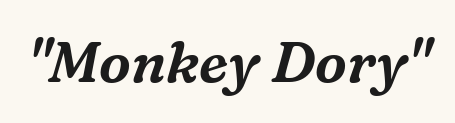
{"serif": "yes", "italic": "yes", "lean": "right", "slant_degrees": 16, "width": "normal", "stroke_contrast": "medium", "x_height": "medium", "monospaced": "no", "underline": "no", "letter_spacing": "normal", "letter_spacing_em": 0.0, "glyph_px": 57}
